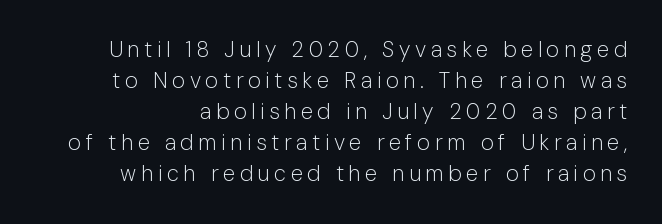
{"italic": "no", "bold": "no", "underline": "no", "line_spacing": "normal", "line_spacing_ratio": 1.41, "letter_spacing": "wide", "letter_spacing_em": 0.21, "glyph_px": 22}
